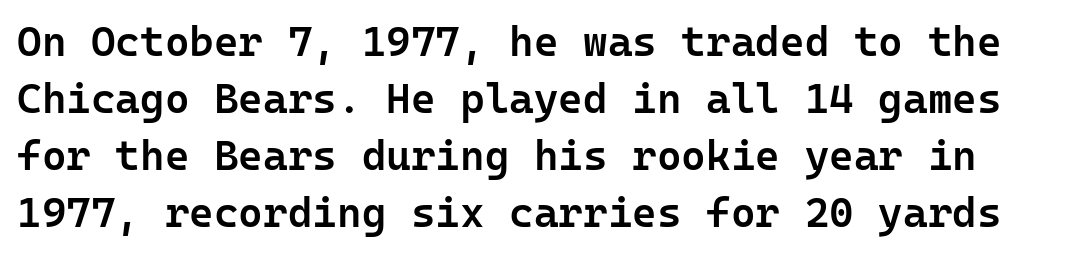
The passage shown is typed in a monospace face where columns stay perfectly aligned. The characters look somewhat weighty, a semibold short of true bold. A normal amount of white space separates one row of letters from the next. A typesetter would label this face a sans. Check under the words: just untouched page. In terms of posture, this sample is upright.
